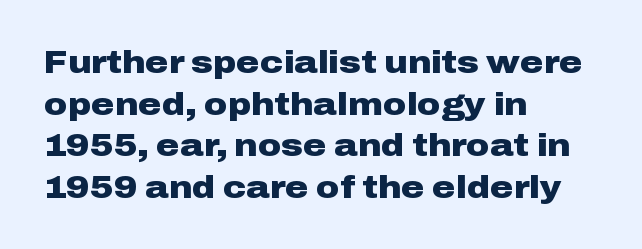
Q: Is the text bold? A: Yes.
Q: Is the text italic (slanted)? A: No, it is upright.
Q: Is the typeface a serif or a sans-serif typeface? A: Sans-serif.
Q: Is the text underlined? A: No.
Q: How is the paragraph aligned? A: Left-aligned.
Q: Is the spacing between letters normal or unusually wide? A: Normal.
Q: Is the spacing between lines tight, normal or loose? A: Normal.
Q: Width (condensed, normal, or wide)? A: Wide.
Q: Stroke contrast? A: Low.
Q: x-height? A: Medium.
Q: Monospaced? A: No.
